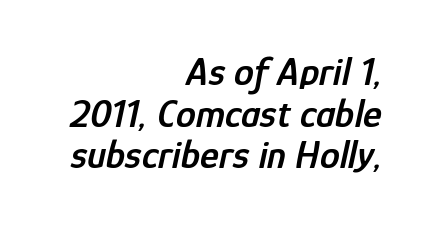
{"italic": "yes", "lean": "right", "slant_degrees": 12, "bold": "semi", "weight": "semibold", "width": "condensed", "stroke_contrast": "low", "x_height": "medium", "monospaced": "no", "underline": "no", "align": "right", "line_spacing": "tight", "line_spacing_ratio": 1.04, "letter_spacing": "normal", "letter_spacing_em": 0.0, "glyph_px": 40}
